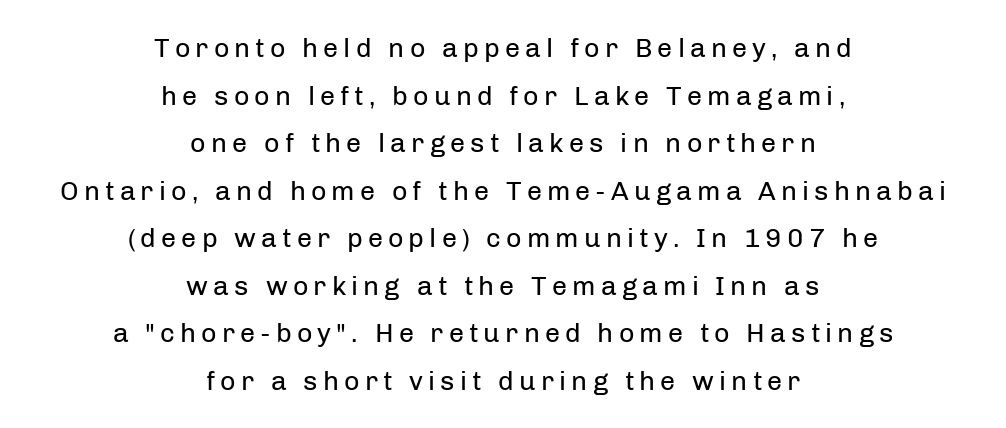
Descenders are the only things crossing below the line. These glyphs show unthickened strokes, regular width or finer. Where is the straight margin? There isn't one; the lines are centered. The letters stand upright; this is a roman face.
